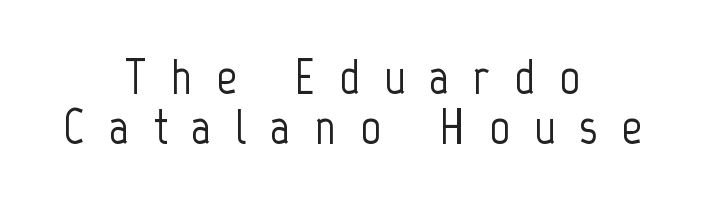
{"serif": "no", "italic": "no", "width": "condensed", "stroke_contrast": "low", "x_height": "medium", "monospaced": "no", "underline": "no", "align": "center", "line_spacing": "tight", "line_spacing_ratio": 1.01, "letter_spacing": "wide", "letter_spacing_em": 0.48, "glyph_px": 50}
